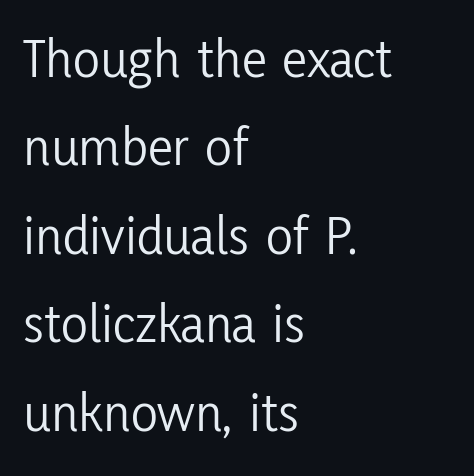
Q: Is the text bold? A: No.
Q: Is the text italic (slanted)? A: No, it is upright.
Q: Is the typeface a serif or a sans-serif typeface? A: Sans-serif.
Q: Is the text underlined? A: No.
Q: How is the paragraph aligned? A: Left-aligned.
Q: Is the spacing between letters normal or unusually wide? A: Normal.
Q: Is the spacing between lines tight, normal or loose? A: Normal.
Q: Width (condensed, normal, or wide)? A: Condensed.
Q: Stroke contrast? A: Low.
Q: x-height? A: Medium.
Q: Monospaced? A: No.
